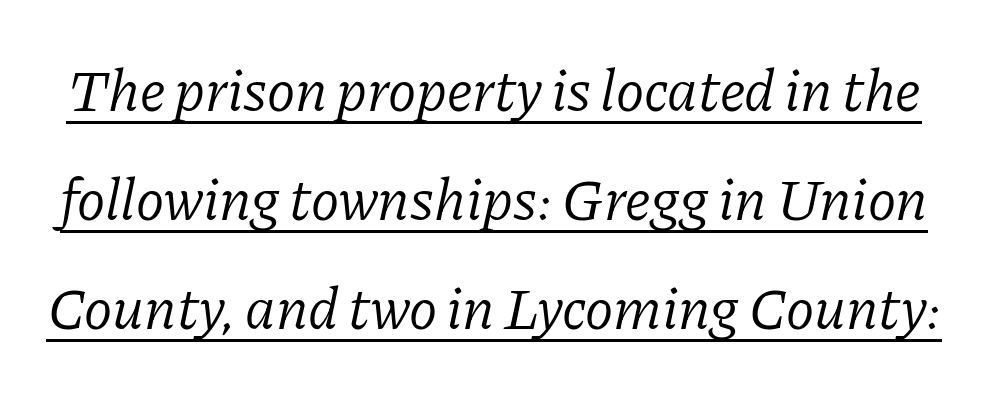
{"serif": "yes", "italic": "yes", "lean": "right", "slant_degrees": 11, "bold": "no", "weight": "light", "width": "normal", "stroke_contrast": "low", "x_height": "medium", "monospaced": "no", "underline": "yes", "line_spacing_ratio": 1.85, "letter_spacing": "normal", "letter_spacing_em": 0.0, "glyph_px": 59}
